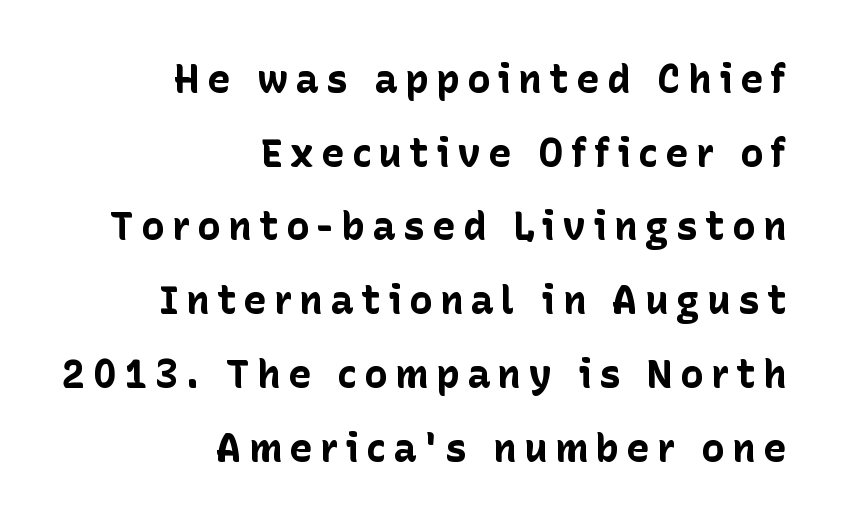
Each letter keeps its own natural width here, so spacing adapts to shape. Every stem runs plumb, perpendicular to the baseline. Students, this is bold: see how much ink each stroke carries. The baseline area is clear. This is sans-serif lettering, the kind often seen on screens and signage. A student would call this right alignment; a typographer would say flush right, rag left.
